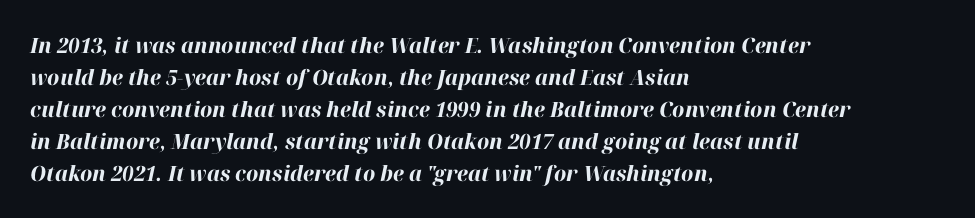
{"italic": "yes", "lean": "right", "slant_degrees": 12, "bold": "yes", "underline": "no", "align": "left", "line_spacing": "normal", "line_spacing_ratio": 1.52, "letter_spacing": "normal", "letter_spacing_em": 0.0, "glyph_px": 21}
